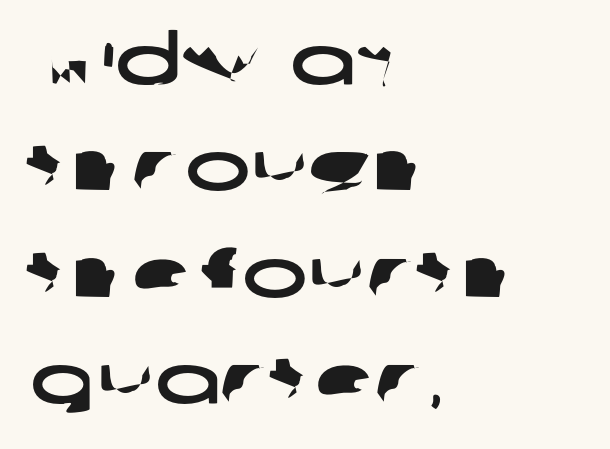
{"serif": "no", "width": "wide", "stroke_contrast": "low", "x_height": "large", "monospaced": "no", "underline": "no", "align": "left", "line_spacing": "normal", "line_spacing_ratio": 1.54, "letter_spacing": "normal", "letter_spacing_em": 0.0, "glyph_px": 69}
